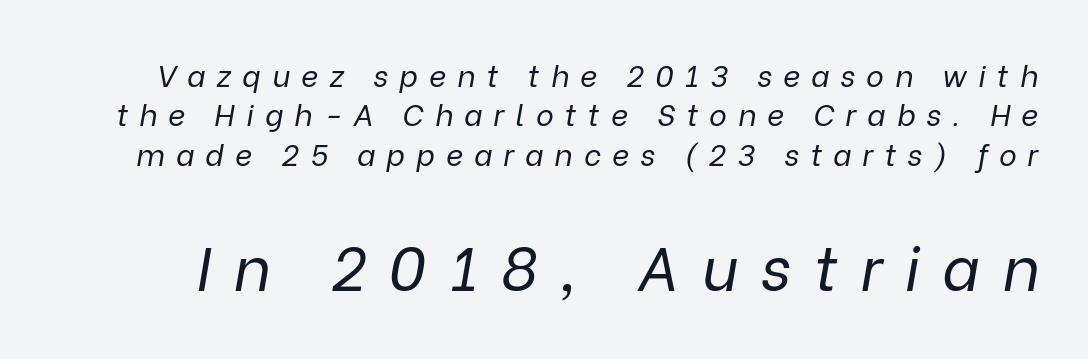
{"italic": "yes", "lean": "right", "slant_degrees": 9, "bold": "no", "weight": "regular", "width": "normal", "stroke_contrast": "low", "x_height": "medium", "monospaced": "no", "underline": "no", "line_spacing": "normal", "line_spacing_ratio": 1.31, "letter_spacing": "wide", "letter_spacing_em": 0.37, "larger_block": "second", "size_ratio": 2.03, "glyph_px": 61}
